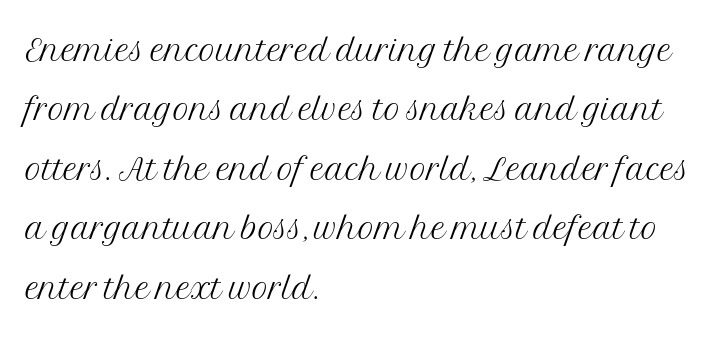
In terms of letterspacing, this is plain default setting. Horizontally, the lines are justified to the leading edge only. The space directly below the letters is spotless.
